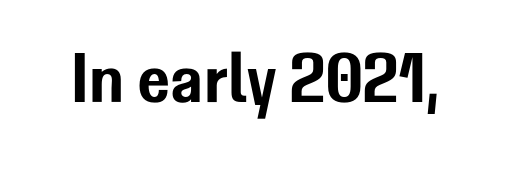
{"serif": "no", "italic": "no", "width": "normal", "stroke_contrast": "low", "x_height": "medium", "monospaced": "no", "underline": "no", "letter_spacing": "normal", "letter_spacing_em": 0.0, "glyph_px": 70}
